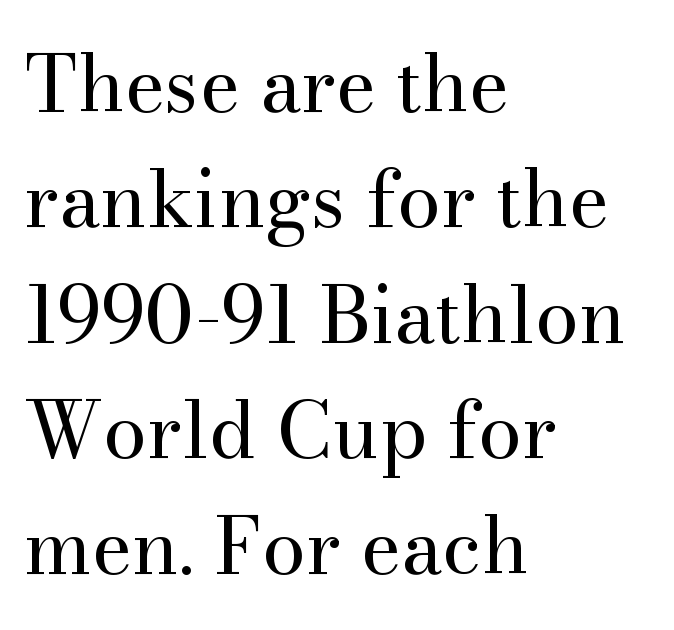
The image shows 78 px regular-weight serif type, upright; set left-aligned, normal line spacing (1.48x), normal letter spacing, not underlined; medium stroke contrast and a small x-height.
